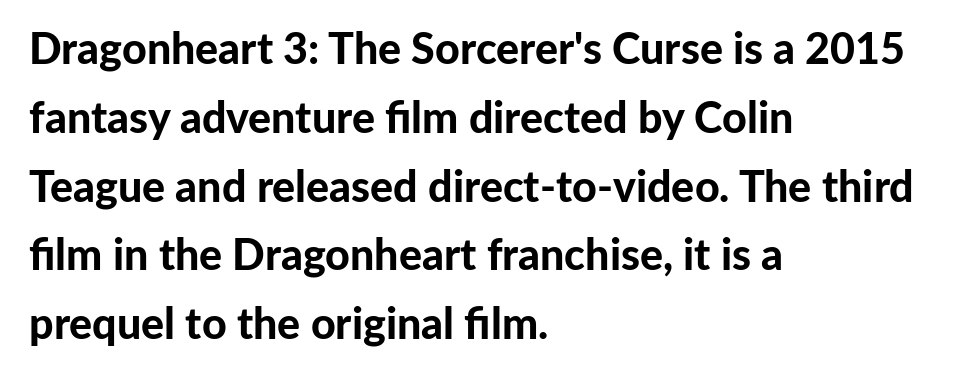
Students, this is bold: see how much ink each stroke carries. In terms of letterform style, serifs are entirely absent. The glyphs are unaccompanied by any horizontal stroke below them. When letters stand straight like this, we call the style roman or upright.
